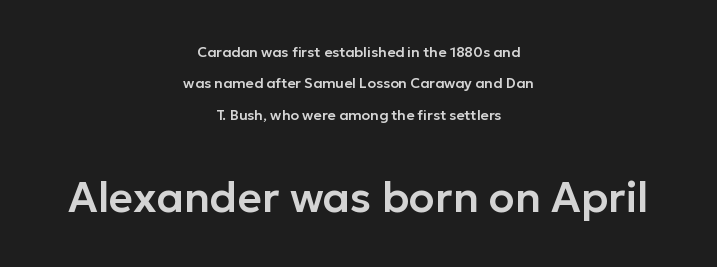
Q: Is the text italic (slanted)? A: No, it is upright.
Q: Is the typeface a serif or a sans-serif typeface? A: Sans-serif.
Q: Is the text underlined? A: No.
Q: How is the paragraph aligned? A: Centered.
Q: Is the spacing between letters normal or unusually wide? A: Normal.
Q: Is the spacing between lines tight, normal or loose? A: Loose.
Q: Which block of text is set in a larger size, the first (top) or the second (bottom)? A: The second (bottom) one.
Q: Width (condensed, normal, or wide)? A: Normal.
Q: Stroke contrast? A: Low.
Q: x-height? A: Medium.
Q: Monospaced? A: No.
